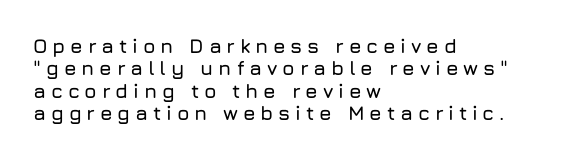
Q: Is the text italic (slanted)? A: No, it is upright.
Q: Is the text underlined? A: No.
Q: How is the paragraph aligned? A: Left-aligned.
Q: Is the spacing between letters normal or unusually wide? A: Unusually wide.
Q: Is the spacing between lines tight, normal or loose? A: Tight.
